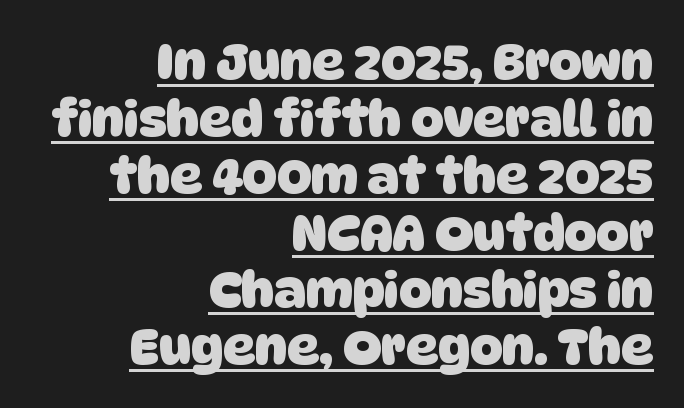
Q: Is the text bold? A: Yes.
Q: Is the typeface a serif or a sans-serif typeface? A: Sans-serif.
Q: Is the text underlined? A: Yes.
Q: How is the paragraph aligned? A: Right-aligned.
Q: Is the spacing between letters normal or unusually wide? A: Normal.
Q: Is the spacing between lines tight, normal or loose? A: Tight.
Q: Width (condensed, normal, or wide)? A: Normal.
Q: Stroke contrast? A: Low.
Q: x-height? A: Large.
Q: Monospaced? A: No.
